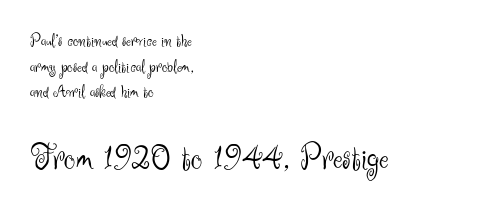
Q: Is the text bold? A: No.
Q: Is the text italic (slanted)? A: No, it is upright.
Q: Is the typeface a serif or a sans-serif typeface? A: Sans-serif.
Q: Is the text underlined? A: No.
Q: How is the paragraph aligned? A: Left-aligned.
Q: Is the spacing between letters normal or unusually wide? A: Normal.
Q: Is the spacing between lines tight, normal or loose? A: Normal.
Q: Which block of text is set in a larger size, the first (top) or the second (bottom)? A: The second (bottom) one.
Q: Width (condensed, normal, or wide)? A: Normal.
Q: Stroke contrast? A: Medium.
Q: x-height? A: Small.
Q: Monospaced? A: No.
